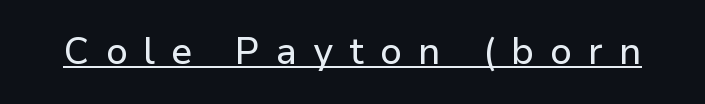
The image shows 37 px sans-serif type, upright; set unusually wide letter spacing (+0.44 em), underlined; low stroke contrast and a medium x-height.
